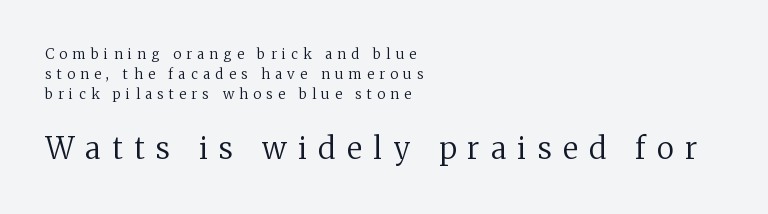
The image shows 30 px regular-weight serif type, upright; set left-aligned, normal line spacing (1.44x), unusually wide letter spacing (+0.38 em), not underlined; the second (bottom) block is 2.14x larger; medium stroke contrast and a medium x-height.
